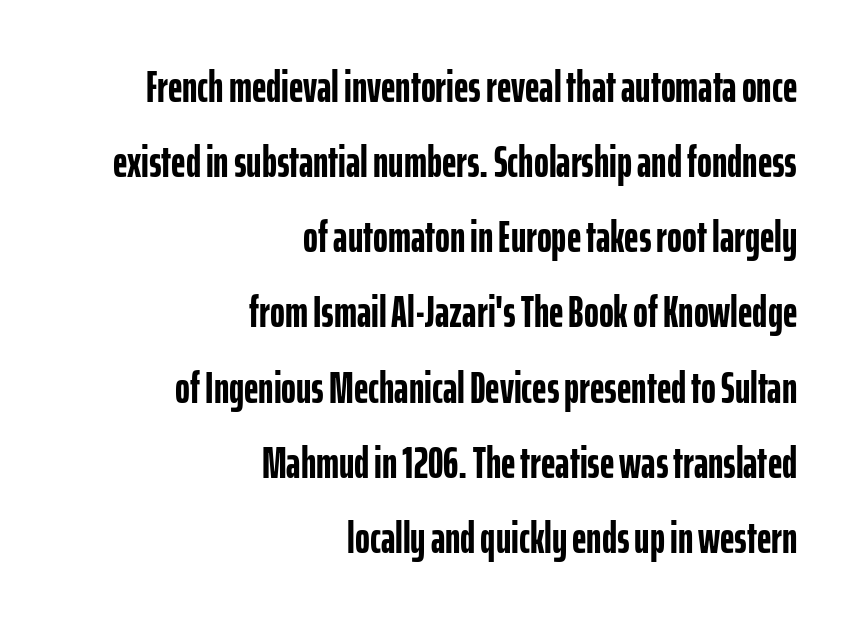
Every row of glyphs terminates at an identical x-position on the right. Letter spacing: default. The rendering uses natural spacing where letterforms have individual widths. It's the straight-up-and-down kind of type. The gap between lines stays unmarked.
